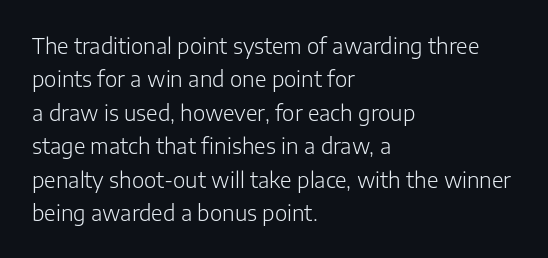
{"italic": "no", "bold": "no", "underline": "no", "align": "left", "line_spacing": "normal", "line_spacing_ratio": 1.59, "letter_spacing": "normal", "letter_spacing_em": 0.0, "glyph_px": 21}
